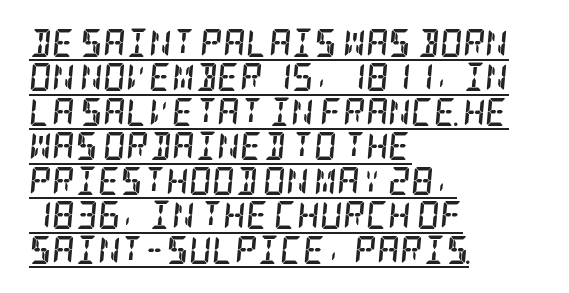
{"serif": "yes", "italic": "yes", "lean": "right", "slant_degrees": 5, "bold": "yes", "weight": "semibold", "width": "condensed", "stroke_contrast": "low", "x_height": "large", "underline": "yes", "align": "left", "line_spacing_ratio": 1.23, "letter_spacing": "normal", "letter_spacing_em": 0.0, "glyph_px": 28}
